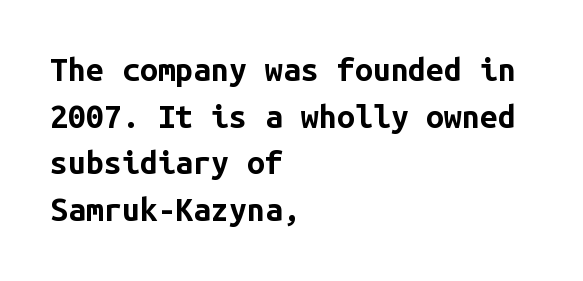
The space directly below the letters is spotless. Vertical spacing — default. Nothing unusual about the tracking: characters are spaced as the font intends. Short and long lines alike share a common starting point at left.
